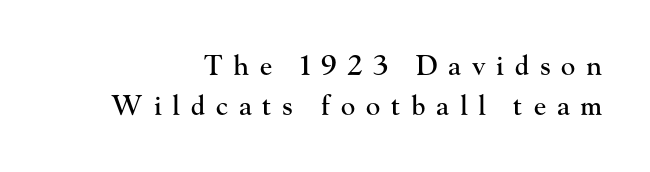
The letterforms stand isolated, each surrounded by extra space. Regular leading. The strip under each line holds only bare page. The typography opts for an upright posture over an oblique one.
